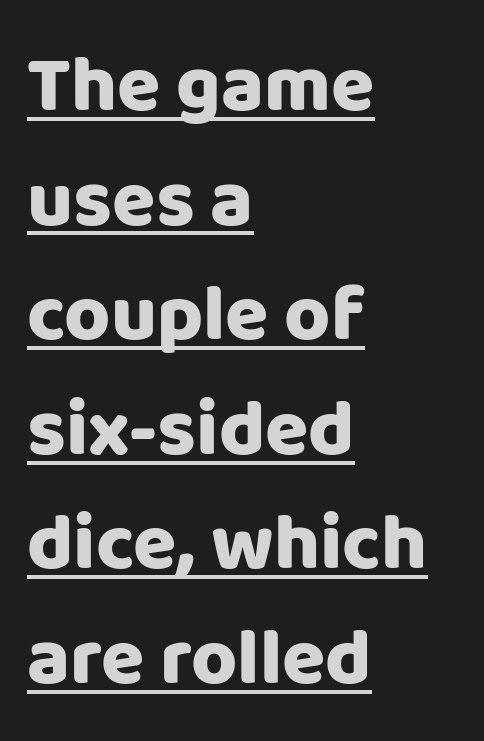
Look at the tracking — it's just the regular setting, nothing added. You could not count columns in this text — the font is proportionally spaced. The words here are underlined. The face used here is a sans, in the tradition of grotesques and geometrics.
